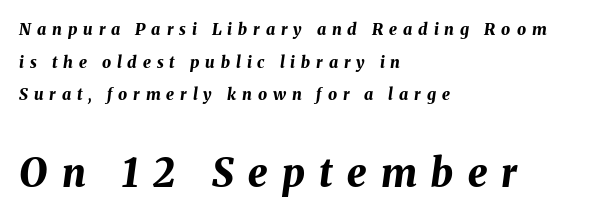
Line spacing here is loose. Does the copy run flush right? No — it runs flush left. How heavy is the stroke? Heavy — this is a bold. Letters rest on an invisible, unmarked baseline.
